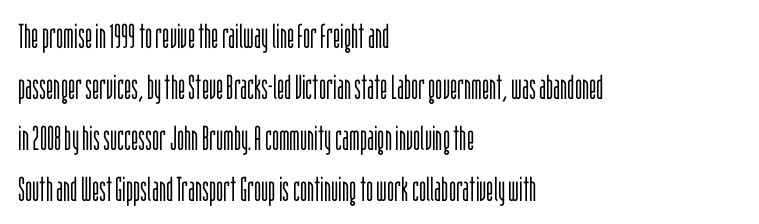
Q: Is the text bold? A: No.
Q: Is the text italic (slanted)? A: No, it is upright.
Q: Is the typeface a serif or a sans-serif typeface? A: Sans-serif.
Q: Is the text underlined? A: No.
Q: How is the paragraph aligned? A: Left-aligned.
Q: Is the spacing between letters normal or unusually wide? A: Normal.
Q: Is the spacing between lines tight, normal or loose? A: Normal.
Q: Width (condensed, normal, or wide)? A: Condensed.
Q: Stroke contrast? A: Low.
Q: x-height? A: Large.
Q: Monospaced? A: No.
